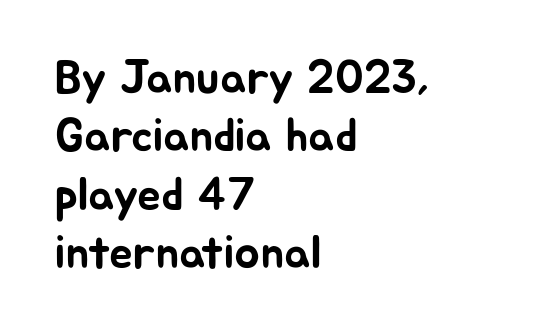
Is there any slant? The stems are plumb. This sample uses plain, unmodified letter spacing. You can tell from the bare stems that sans-serif type was used. If you drew a ruler down the left edge, every line would touch it.
